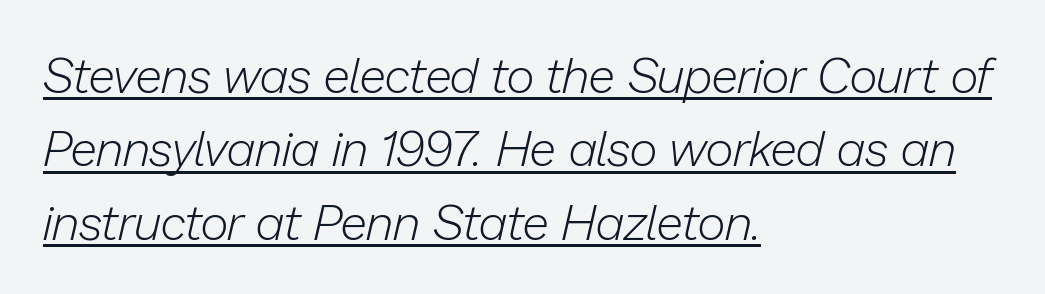
The image shows 49 px light type, italic (leaning right); set left-aligned, normal line spacing (1.5x), normal letter spacing, underlined; low stroke contrast and a medium x-height.
